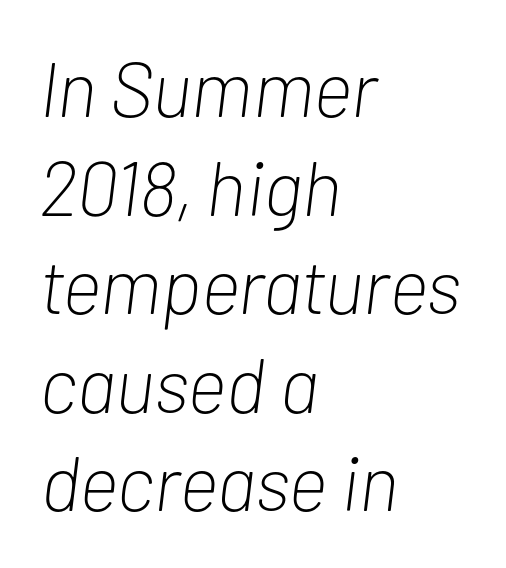
{"italic": "yes", "lean": "right", "slant_degrees": 7, "bold": "no", "weight": "light", "width": "condensed", "stroke_contrast": "low", "x_height": "medium", "monospaced": "no", "underline": "no", "align": "left", "line_spacing": "normal", "line_spacing_ratio": 1.28, "letter_spacing": "normal", "letter_spacing_em": 0.0, "glyph_px": 77}
